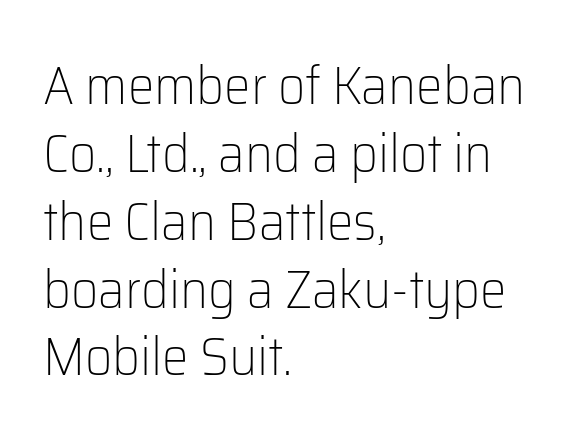
Q: Is the text bold? A: No.
Q: Is the text italic (slanted)? A: No, it is upright.
Q: Is the typeface a serif or a sans-serif typeface? A: Sans-serif.
Q: Is the text underlined? A: No.
Q: How is the paragraph aligned? A: Left-aligned.
Q: Is the spacing between letters normal or unusually wide? A: Normal.
Q: Is the spacing between lines tight, normal or loose? A: Normal.
Q: Width (condensed, normal, or wide)? A: Normal.
Q: Stroke contrast? A: Low.
Q: x-height? A: Medium.
Q: Monospaced? A: No.
